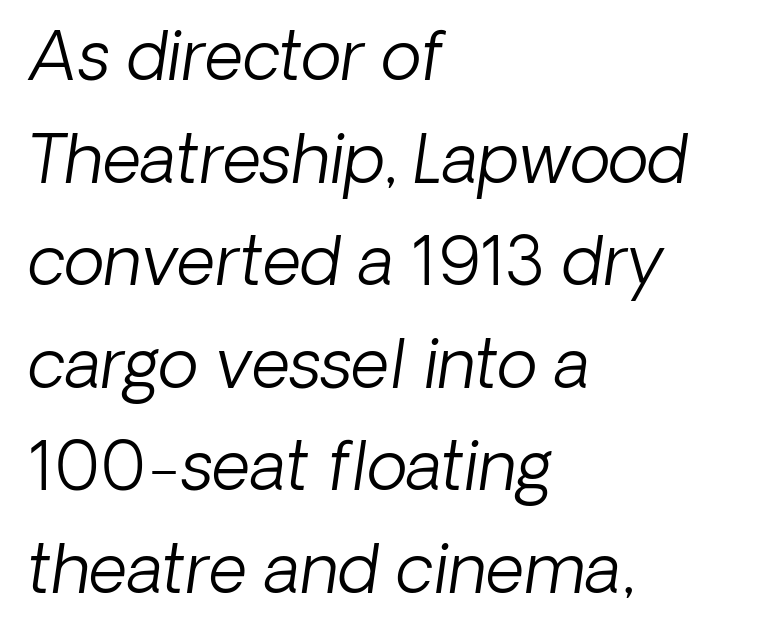
The face used here has a pronounced slope to its letters. The strokes are not fattened; the text isn't bold. This sample uses plain, unmodified letter spacing. A bare baseline throughout the passage. A typesetter would call this leading conventional body-copy spacing.
